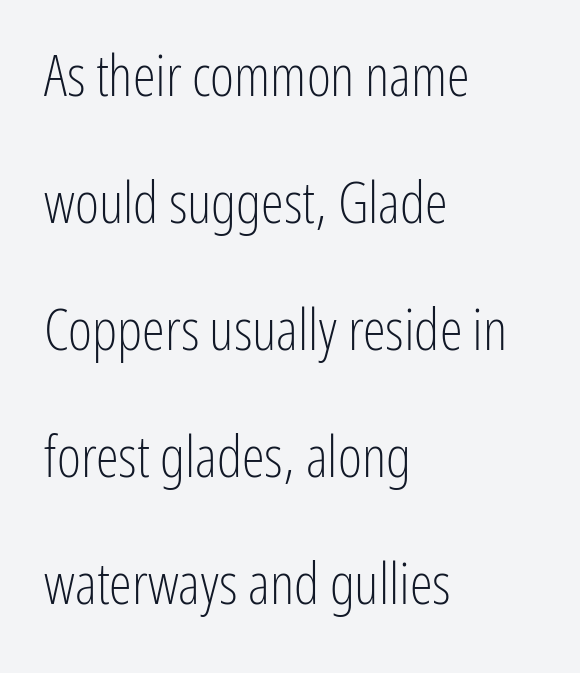
{"serif": "no", "italic": "no", "bold": "no", "weight": "light", "width": "condensed", "stroke_contrast": "low", "x_height": "medium", "monospaced": "no", "underline": "no", "align": "left", "line_spacing": "loose", "line_spacing_ratio": 2.19, "letter_spacing": "normal", "letter_spacing_em": 0.0, "glyph_px": 58}
